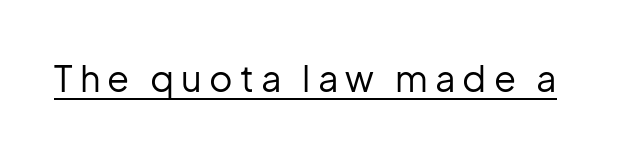
Q: Is the text bold? A: No.
Q: Is the text italic (slanted)? A: No, it is upright.
Q: Is the typeface a serif or a sans-serif typeface? A: Sans-serif.
Q: Is the text underlined? A: Yes.
Q: Is the spacing between letters normal or unusually wide? A: Unusually wide.
Q: Width (condensed, normal, or wide)? A: Normal.
Q: Stroke contrast? A: Low.
Q: x-height? A: Medium.
Q: Monospaced? A: No.
